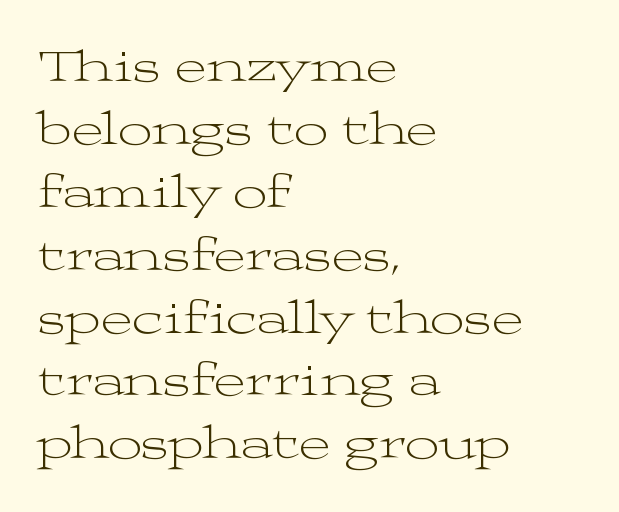
Q: Is the text bold? A: No.
Q: Is the text italic (slanted)? A: No, it is upright.
Q: Is the typeface a serif or a sans-serif typeface? A: Serif.
Q: Is the text underlined? A: No.
Q: How is the paragraph aligned? A: Left-aligned.
Q: Is the spacing between letters normal or unusually wide? A: Normal.
Q: Is the spacing between lines tight, normal or loose? A: Normal.
Q: Width (condensed, normal, or wide)? A: Wide.
Q: Stroke contrast? A: Medium.
Q: x-height? A: Medium.
Q: Monospaced? A: No.
